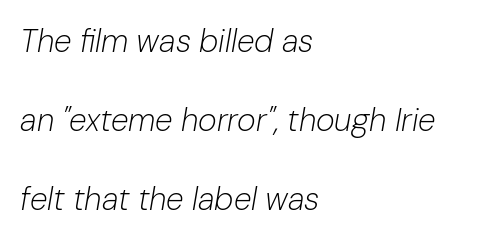
Q: Is the text bold? A: No.
Q: Is the text italic (slanted)? A: Yes, it leans right by about 10 degrees.
Q: Is the text underlined? A: No.
Q: How is the paragraph aligned? A: Left-aligned.
Q: Is the spacing between letters normal or unusually wide? A: Normal.
Q: Is the spacing between lines tight, normal or loose? A: Loose.
Q: Width (condensed, normal, or wide)? A: Normal.
Q: Stroke contrast? A: Low.
Q: x-height? A: Medium.
Q: Monospaced? A: No.
